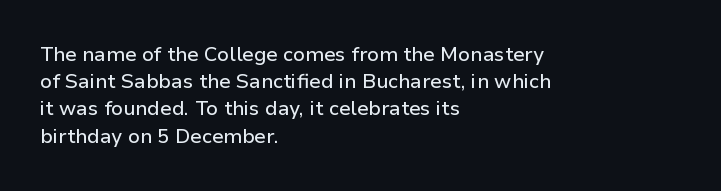
Q: Is the text italic (slanted)? A: No, it is upright.
Q: Is the text underlined? A: No.
Q: How is the paragraph aligned? A: Left-aligned.
Q: Is the spacing between letters normal or unusually wide? A: Normal.
Q: Is the spacing between lines tight, normal or loose? A: Normal.
